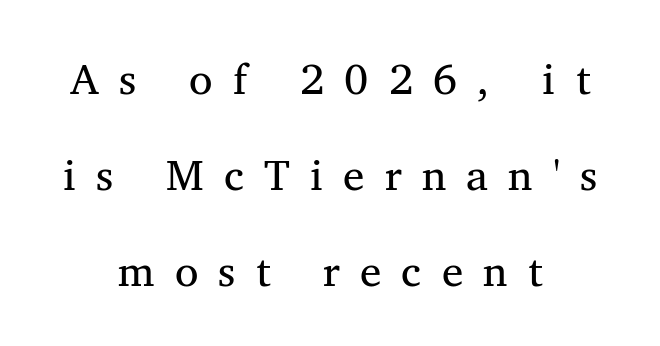
Q: Is the text bold? A: No.
Q: Is the text italic (slanted)? A: No, it is upright.
Q: Is the typeface a serif or a sans-serif typeface? A: Serif.
Q: Is the text underlined? A: No.
Q: How is the paragraph aligned? A: Centered.
Q: Is the spacing between letters normal or unusually wide? A: Unusually wide.
Q: Is the spacing between lines tight, normal or loose? A: Loose.
Q: Width (condensed, normal, or wide)? A: Normal.
Q: Stroke contrast? A: Medium.
Q: x-height? A: Medium.
Q: Monospaced? A: No.
